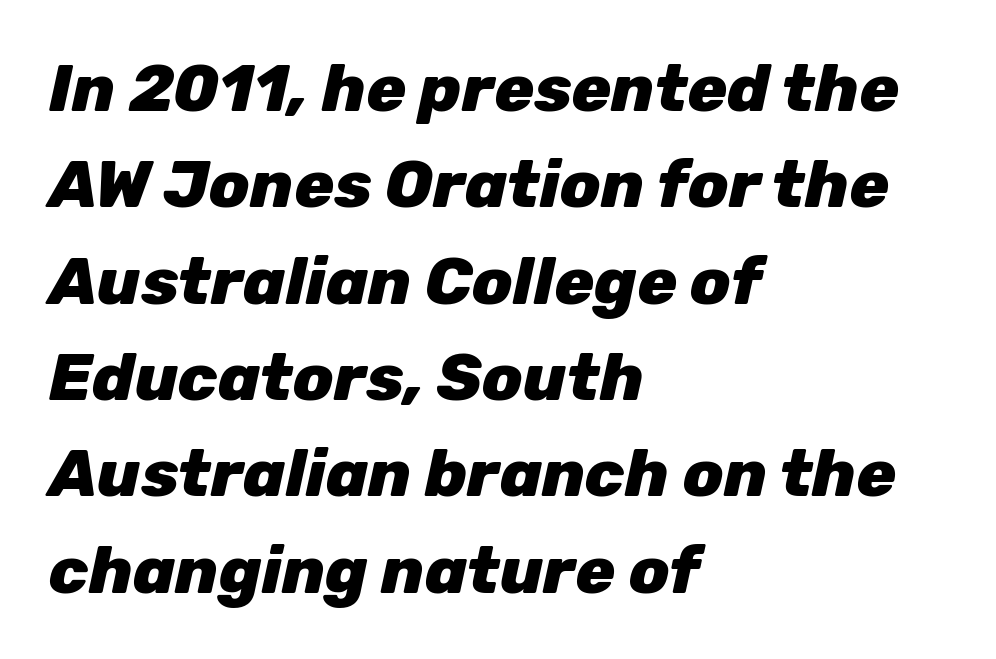
Vertically, the passage feels balanced, rows spaced as you'd expect. Horizontally, the lines are justified to the leading edge only. You can tell it's italic because the verticals aren't actually vertical. Students, note that the glyphs here touch the page at normal intervals.
